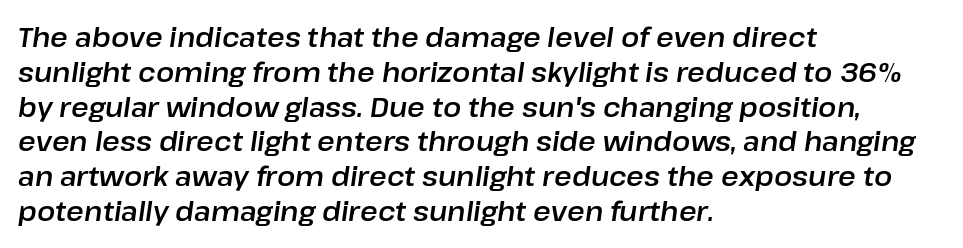
Notice how descenders clear the ascenders below comfortably — that's standard leading. Only glyphs here, with clear space below each row. The paragraph has a hard left edge and a soft right edge. Tracking here is standard; glyphs follow each other at the usual distance.
